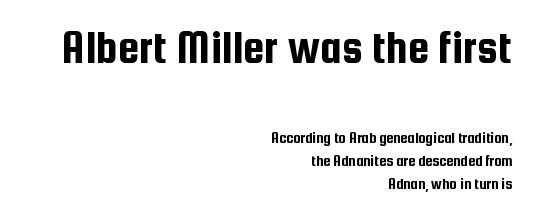
{"serif": "no", "italic": "no", "width": "condensed", "stroke_contrast": "low", "x_height": "medium", "monospaced": "no", "underline": "no", "align": "right", "line_spacing": "normal", "line_spacing_ratio": 1.45, "letter_spacing": "normal", "letter_spacing_em": 0.0, "larger_block": "first", "size_ratio": 3.0, "glyph_px": 48}
